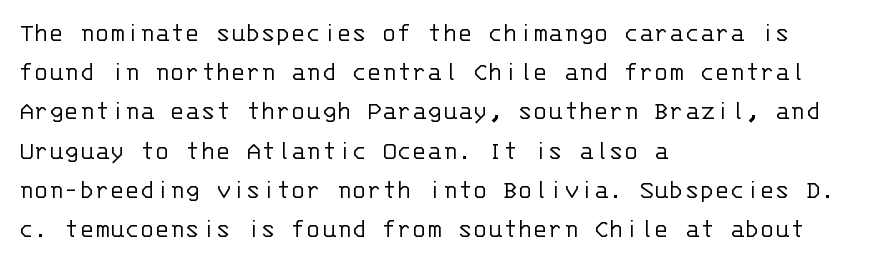
The image shows 28 px light sans-serif type, upright, monospaced; set left-aligned, normal line spacing (1.4x), normal letter spacing, not underlined; low stroke contrast and a large x-height.
